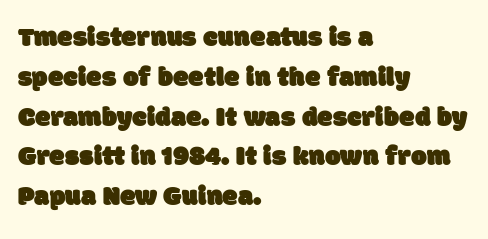
Visually the block forms a straight wall on the left and a jagged coastline on the right. This rendering features lettering with no underline. Font category for this specimen: sans-serif. Honestly, the letter spacing is just normal — you wouldn't notice it.
